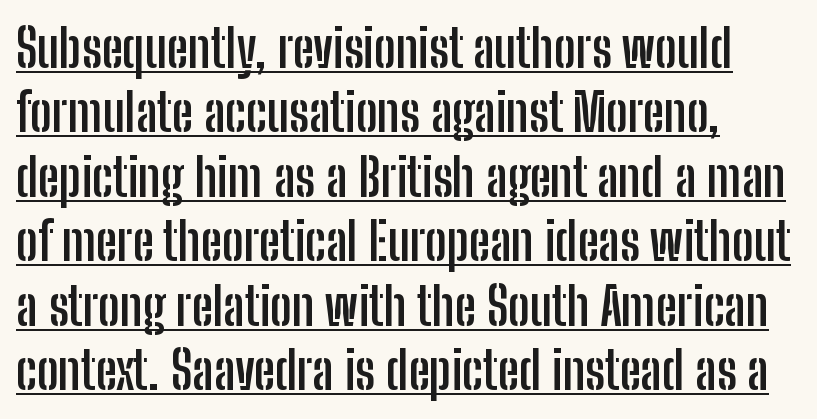
Q: Is the text bold? A: Yes.
Q: Is the text italic (slanted)? A: No, it is upright.
Q: Is the typeface a serif or a sans-serif typeface? A: Sans-serif.
Q: Is the text underlined? A: Yes.
Q: How is the paragraph aligned? A: Left-aligned.
Q: Is the spacing between letters normal or unusually wide? A: Normal.
Q: Width (condensed, normal, or wide)? A: Condensed.
Q: Stroke contrast? A: Low.
Q: x-height? A: Medium.
Q: Monospaced? A: No.
